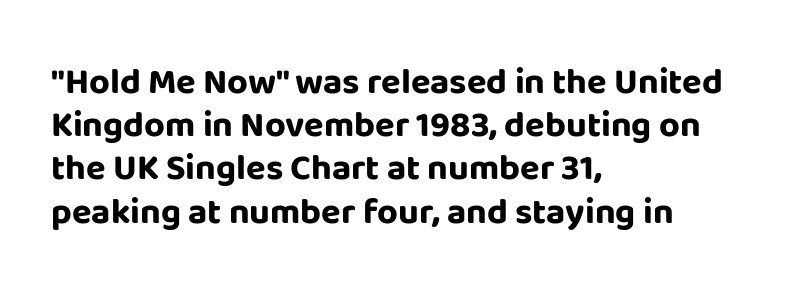
{"serif": "no", "italic": "no", "bold": "yes", "weight": "bold", "width": "normal", "stroke_contrast": "low", "x_height": "large", "monospaced": "no", "underline": "no", "align": "left", "line_spacing_ratio": 1.2, "letter_spacing": "normal", "letter_spacing_em": 0.0, "glyph_px": 36}
